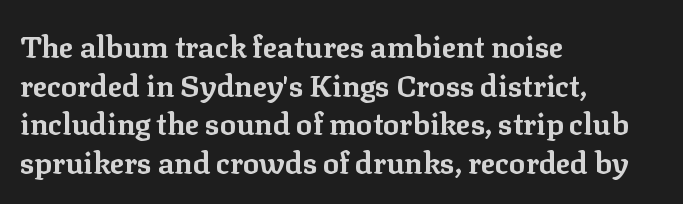
The typesetting leans heavy: a genuine bold. Casual observation: everything's shoved over to the left. Note: serifs present on the glyphs. You can tell it's not italic because the verticals are truly vertical.
